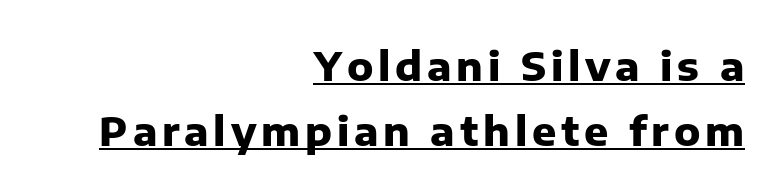
{"serif": "no", "italic": "no", "bold": "yes", "weight": "heavy", "width": "normal", "stroke_contrast": "low", "x_height": "medium", "monospaced": "no", "underline": "yes", "align": "right", "line_spacing": "normal", "line_spacing_ratio": 1.62, "glyph_px": 40}
